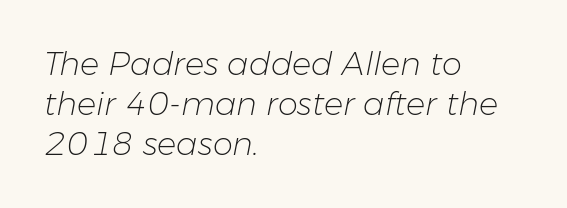
The image shows 32 px light type, italic (leaning right); set left-aligned, normal line spacing (1.25x), normal letter spacing, not underlined; low stroke contrast and a medium x-height.
